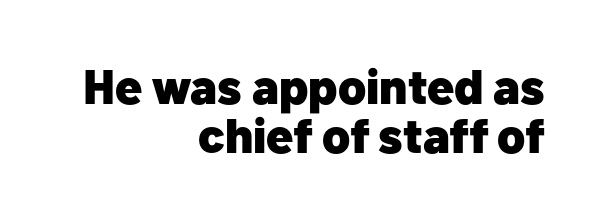
{"serif": "no", "italic": "no", "bold": "yes", "weight": "heavy", "width": "normal", "stroke_contrast": "low", "x_height": "medium", "monospaced": "no", "underline": "no", "align": "right", "line_spacing": "tight", "line_spacing_ratio": 0.99, "letter_spacing": "normal", "letter_spacing_em": 0.0, "glyph_px": 49}
